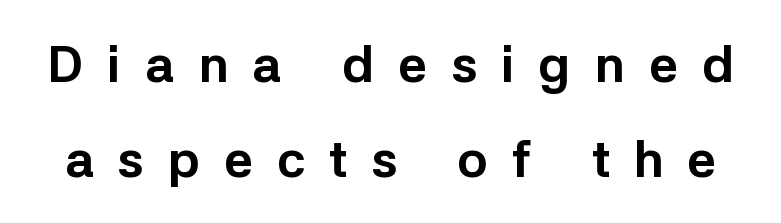
Bare-footed words on every line. You could not count columns in this text — the font is proportionally spaced. A sans-serif font was chosen for this passage. The letters stand straight up with perfectly vertical stems. Pretty heavy lettering here — definitely bold.
